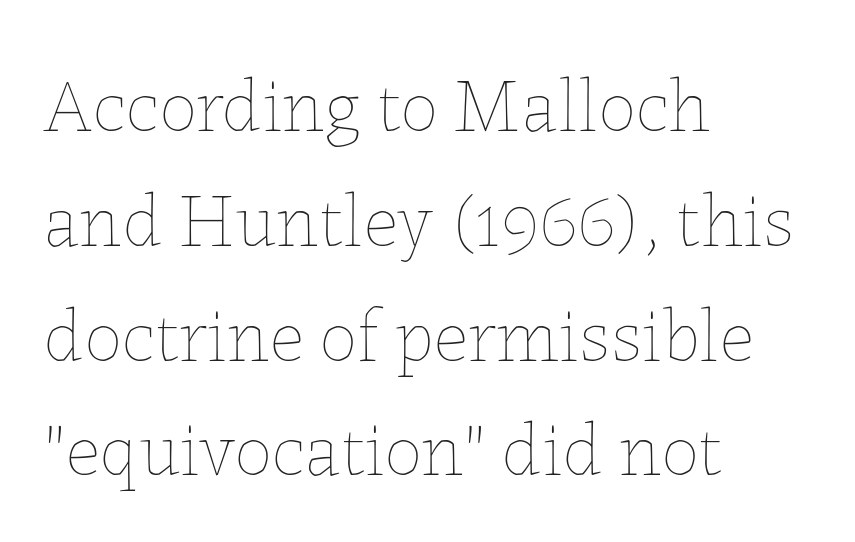
Q: Is the text bold? A: No.
Q: Is the text italic (slanted)? A: No, it is upright.
Q: Is the text underlined? A: No.
Q: How is the paragraph aligned? A: Left-aligned.
Q: Is the spacing between letters normal or unusually wide? A: Normal.
Q: Is the spacing between lines tight, normal or loose? A: Normal.
Q: Width (condensed, normal, or wide)? A: Normal.
Q: Stroke contrast? A: Low.
Q: x-height? A: Medium.
Q: Monospaced? A: No.
